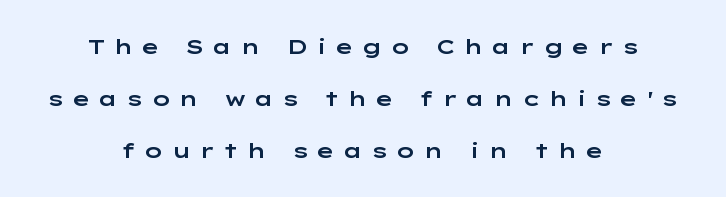
You could only call the tracking loose — the letters float apart. Italic? Not at all — the glyphs are vertical. The vertical gap from one line to the next is large. Only glyphs here, with clear space below each row.
